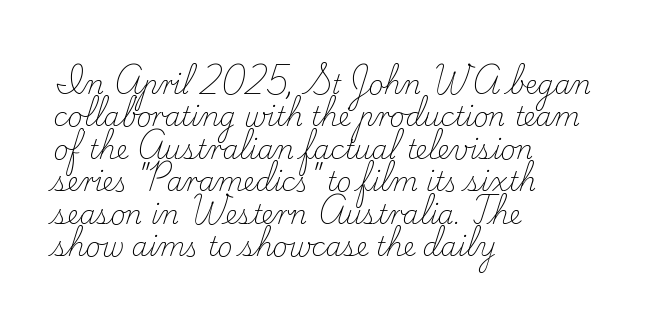
Line spacing here is normal. Nobody touched the tracking dial on this one. Quick note: underline off. The lines are quadded left.
